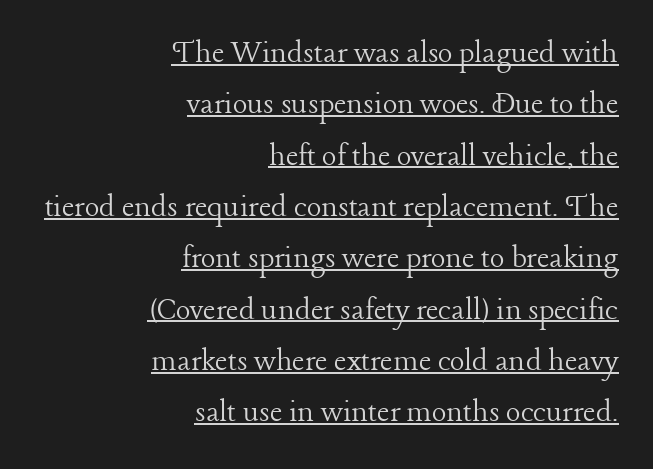
The line-height multiplier appears to be the usual default. This rendering leaves character spacing at its baseline value. Vertical stems look standard width or narrower in stroke. The letters stand straight up with perfectly vertical stems. Serifs: yes, visible at the terminals of the letterforms. Here the designer chose a conventional face with non-uniform glyph widths.
